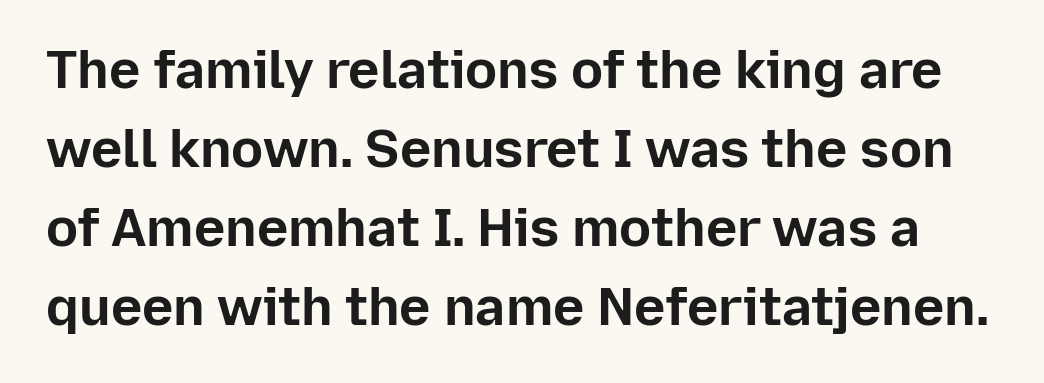
Grotesque or geometric, the face here clearly has no serifs. The face used here has the dense, thick strokes of a bold. Proportional: the letters do not fall into vertical columns. The designer left line spacing at the default.
